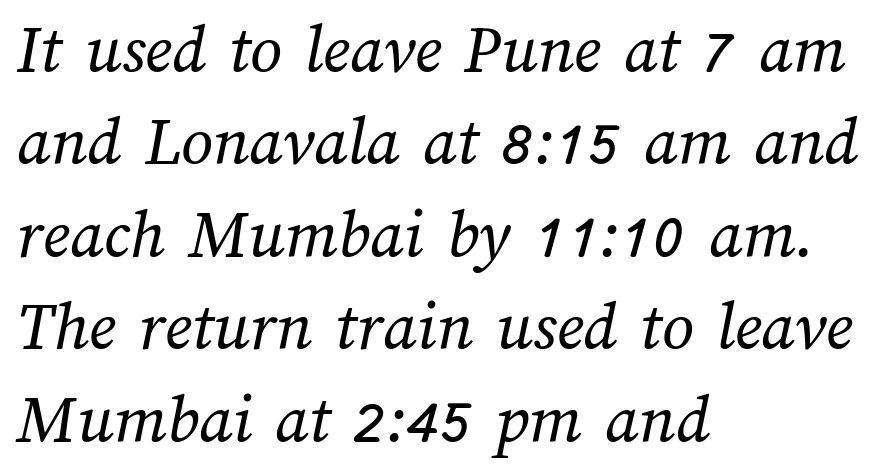
The foot of each line stays bare and open. These lines are rendered in a variable-pitch font. Standard letterfit; no display-style spreading of the glyphs. Is this a heavy cut? Hardly; it is regular or lighter. Line spacing here is normal.
